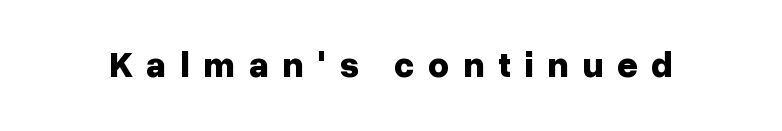
Think of a printed novel: that variable character pitch is what you see here. This is heavy type, rendered in bold. Just letters on the line, the space beneath them empty. No feet cap the strokes, marking this as sans-serif type. You could only call the tracking loose — the letters float apart.
